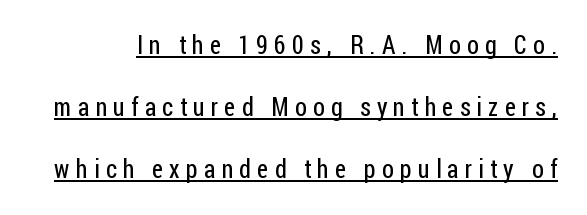
The image shows 25 px text type, upright; set loose line spacing (2.48x), unusually wide letter spacing (+0.25 em), underlined.
